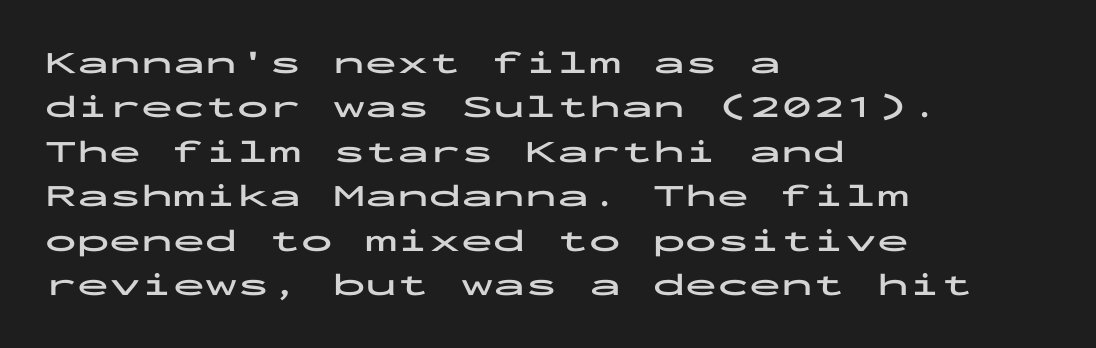
The image shows 32 px bold, wide sans-serif type, upright, monospaced; set left-aligned, normal line spacing (1.39x), normal letter spacing, not underlined; low stroke contrast and a medium x-height.
